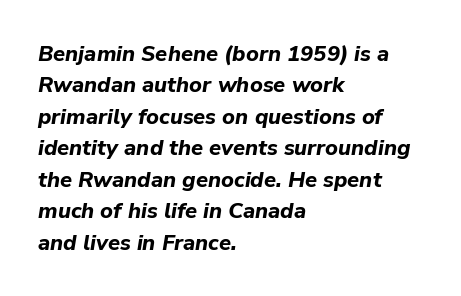
Q: Is the text bold? A: Yes.
Q: Is the text italic (slanted)? A: Yes, it leans right by about 9 degrees.
Q: Is the text underlined? A: No.
Q: How is the paragraph aligned? A: Left-aligned.
Q: Is the spacing between letters normal or unusually wide? A: Normal.
Q: Is the spacing between lines tight, normal or loose? A: Normal.
